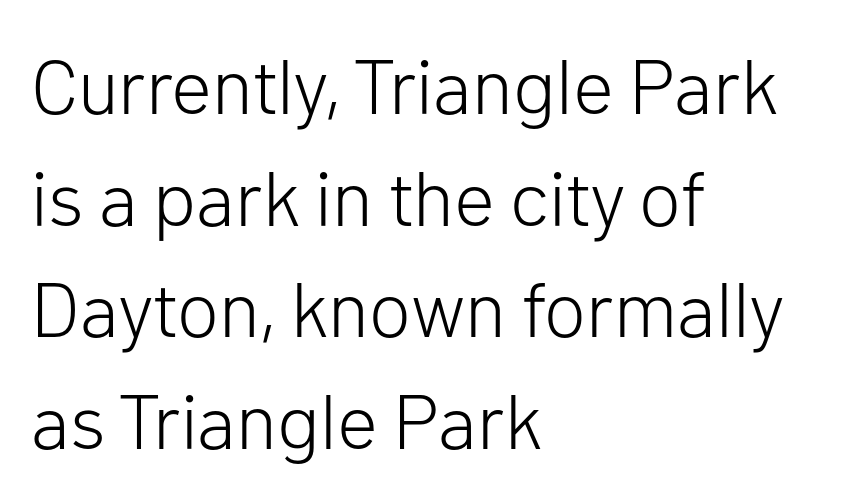
Q: Is the text bold? A: No.
Q: Is the text italic (slanted)? A: No, it is upright.
Q: Is the typeface a serif or a sans-serif typeface? A: Sans-serif.
Q: Is the text underlined? A: No.
Q: How is the paragraph aligned? A: Left-aligned.
Q: Is the spacing between letters normal or unusually wide? A: Normal.
Q: Is the spacing between lines tight, normal or loose? A: Normal.
Q: Width (condensed, normal, or wide)? A: Normal.
Q: Stroke contrast? A: Low.
Q: x-height? A: Medium.
Q: Monospaced? A: No.
